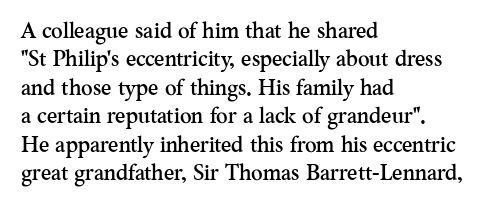
Does extra space separate the letters? No, they use regular spacing. Rows of type keep a routine distance in the vertical direction. Descender tails drop into unmarked territory. No italicization has been applied; the sample stays upright.
